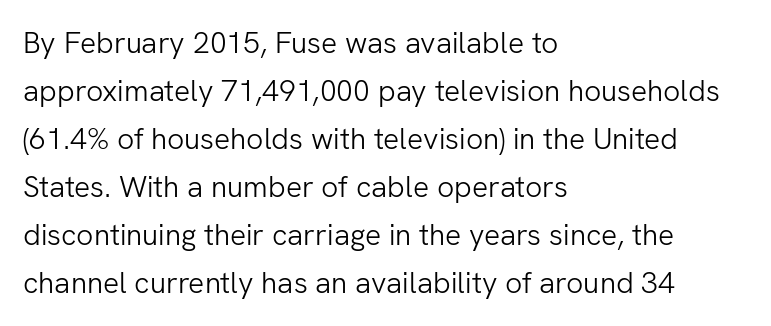
Q: Is the text bold? A: No.
Q: Is the text italic (slanted)? A: No, it is upright.
Q: Is the typeface a serif or a sans-serif typeface? A: Sans-serif.
Q: Is the text underlined? A: No.
Q: How is the paragraph aligned? A: Left-aligned.
Q: Is the spacing between letters normal or unusually wide? A: Normal.
Q: Is the spacing between lines tight, normal or loose? A: Normal.
Q: Width (condensed, normal, or wide)? A: Normal.
Q: Stroke contrast? A: Low.
Q: x-height? A: Medium.
Q: Monospaced? A: No.
